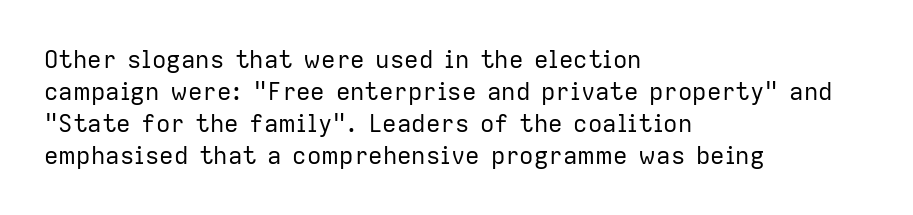
A bare baseline throughout the passage. Does the lettering tilt? It doesn't — this is upright. Leftover space on each line is placed entirely after the last word. Regarding leading, the lines here are spaced in the standard way. Inter-character spacing is left at the font's built-in metrics. Compared with a typical body face, this is equally light or lighter still.
